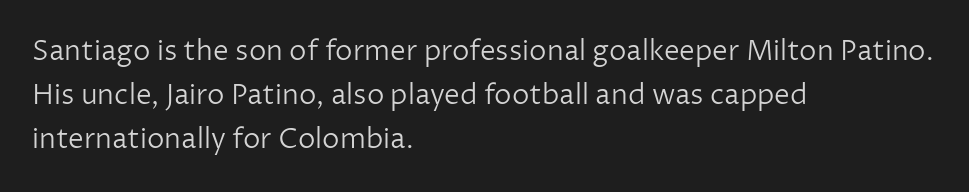
{"serif": "no", "italic": "no", "bold": "no", "weight": "light", "width": "normal", "stroke_contrast": "low", "x_height": "medium", "monospaced": "no", "underline": "no", "align": "left", "line_spacing": "normal", "line_spacing_ratio": 1.58, "letter_spacing": "normal", "letter_spacing_em": 0.0, "glyph_px": 28}
